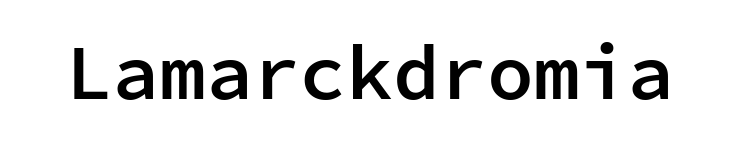
{"serif": "no", "italic": "no", "bold": "semi", "weight": "semibold", "width": "normal", "stroke_contrast": "low", "x_height": "medium", "monospaced": "yes", "underline": "no", "letter_spacing": "normal", "letter_spacing_em": 0.0, "glyph_px": 78}
